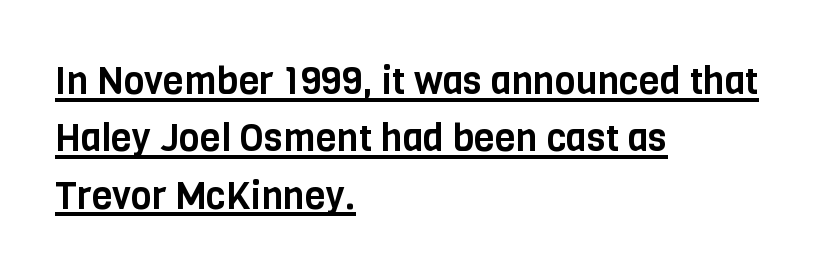
{"serif": "no", "italic": "no", "width": "condensed", "stroke_contrast": "low", "x_height": "large", "monospaced": "no", "underline": "yes", "align": "left", "line_spacing": "normal", "line_spacing_ratio": 1.51, "letter_spacing": "normal", "letter_spacing_em": 0.0, "glyph_px": 38}
